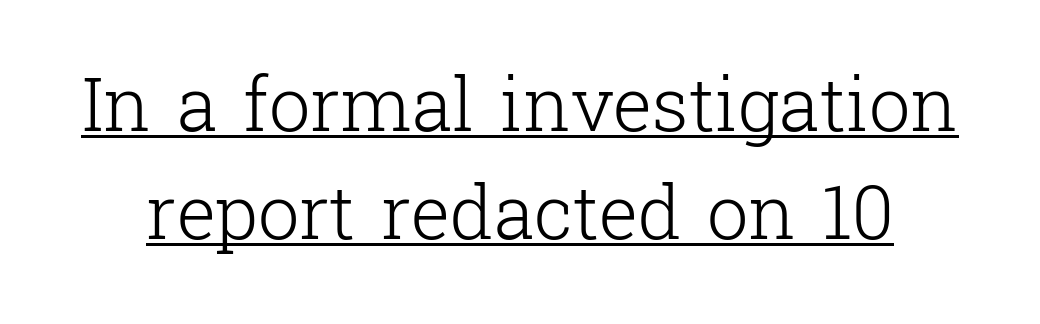
No letter is thick-stroked: the sample isn't bold. The type is set solid horizontally, with unmodified tracking. A typesetter would call this leading conventional body-copy spacing. The face used here is proportionally spaced, like ordinary book or web type. The words here are underlined.
